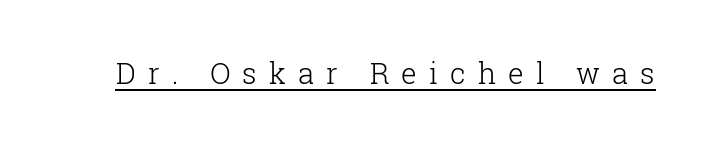
The image shows 29 px light serif type, upright; set unusually wide letter spacing (+0.42 em), underlined; low stroke contrast and a medium x-height.
